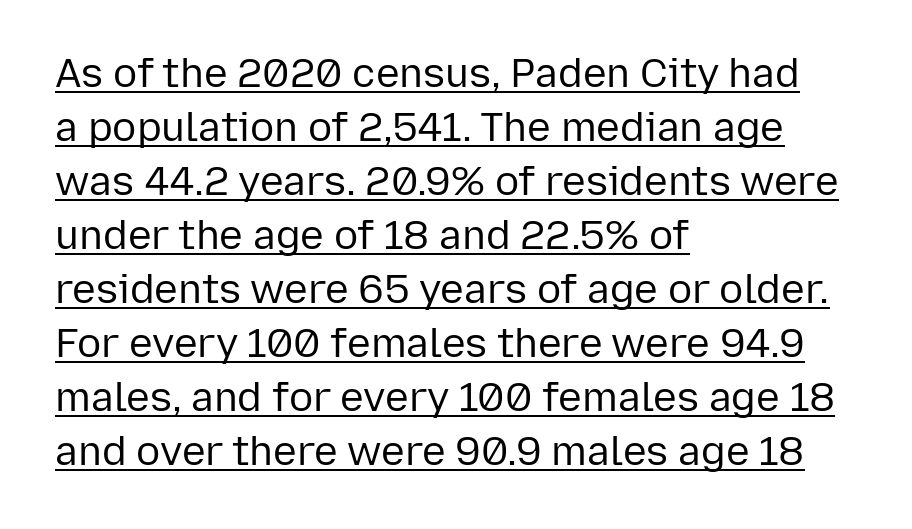
The rendering uses a moderate line-height, typical for paragraphs. This is underlined copy, the kind a proofreader might mark for attention. Honestly, the letter spacing is just normal — you wouldn't notice it. Ink coverage per letter is moderate at most. Unlike a traditional serif, this face leaves its strokes unadorned.
